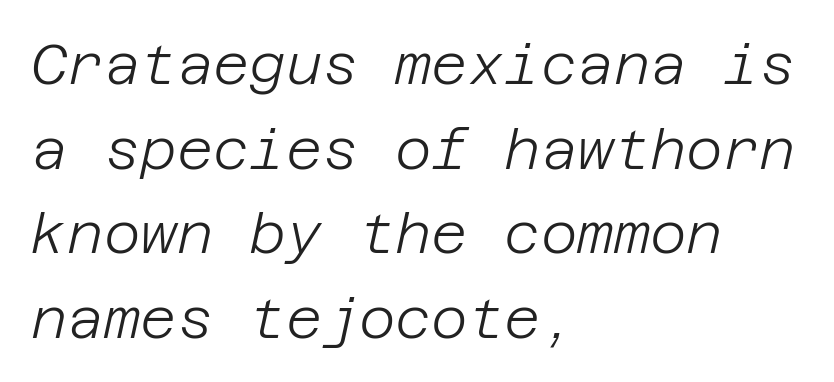
{"italic": "yes", "lean": "right", "slant_degrees": 12, "bold": "no", "weight": "light", "width": "normal", "stroke_contrast": "low", "x_height": "large", "underline": "no", "align": "left", "line_spacing": "normal", "line_spacing_ratio": 1.51, "letter_spacing": "normal", "letter_spacing_em": 0.0, "glyph_px": 56}
